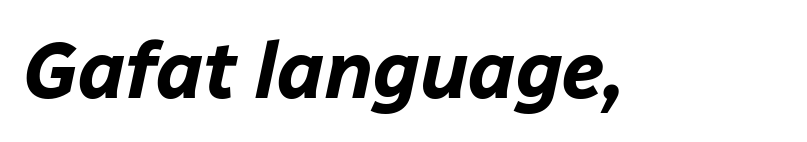
The baseline area is clear. Summary of weight: heavy, a full bold. Default kerning and tracking; the words read as compact shapes. The font's italic variant was chosen for this text.
